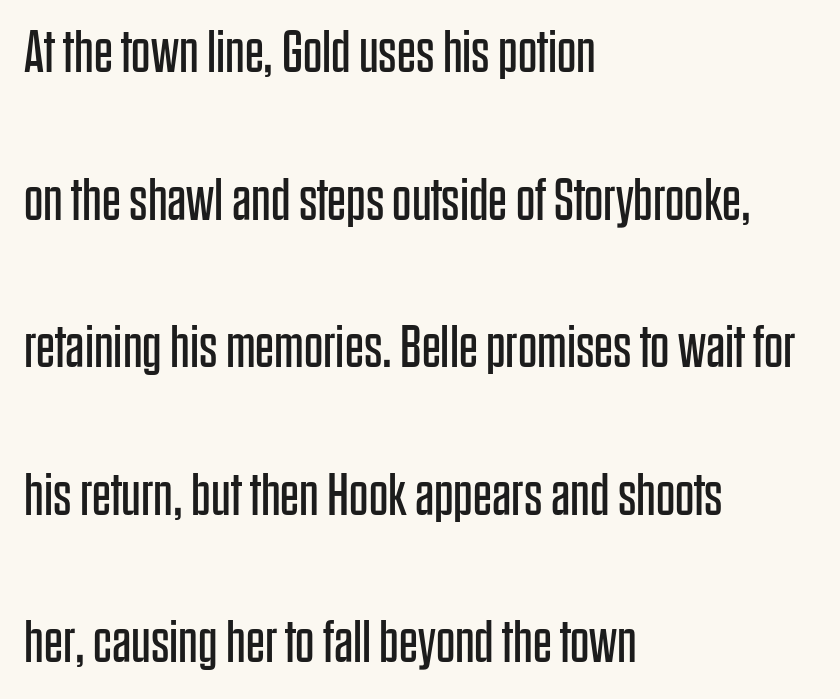
Q: Is the text bold? A: No.
Q: Is the text italic (slanted)? A: No, it is upright.
Q: Is the typeface a serif or a sans-serif typeface? A: Sans-serif.
Q: Is the text underlined? A: No.
Q: How is the paragraph aligned? A: Left-aligned.
Q: Is the spacing between letters normal or unusually wide? A: Normal.
Q: Is the spacing between lines tight, normal or loose? A: Loose.
Q: Width (condensed, normal, or wide)? A: Condensed.
Q: Stroke contrast? A: Low.
Q: x-height? A: Large.
Q: Monospaced? A: No.
